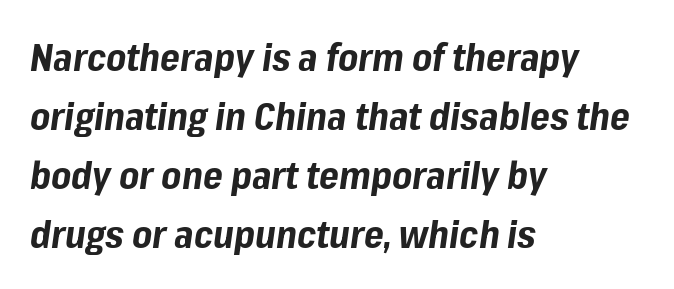
The image shows 38 px bold type, italic (leaning right); set left-aligned, normal line spacing (1.55x), normal letter spacing, not underlined; low stroke contrast and a medium x-height.
